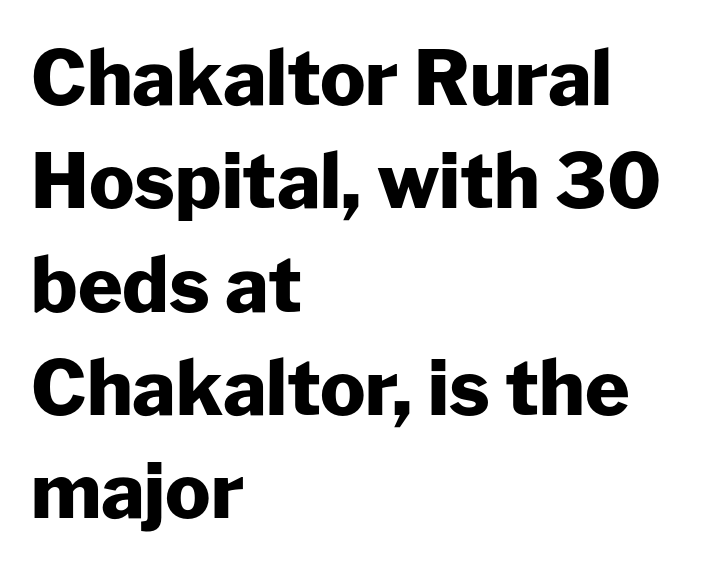
{"serif": "no", "italic": "no", "bold": "yes", "weight": "heavy", "width": "normal", "stroke_contrast": "low", "x_height": "medium", "monospaced": "no", "underline": "no", "align": "left", "line_spacing": "normal", "line_spacing_ratio": 1.36, "letter_spacing": "normal", "letter_spacing_em": 0.0, "glyph_px": 76}
